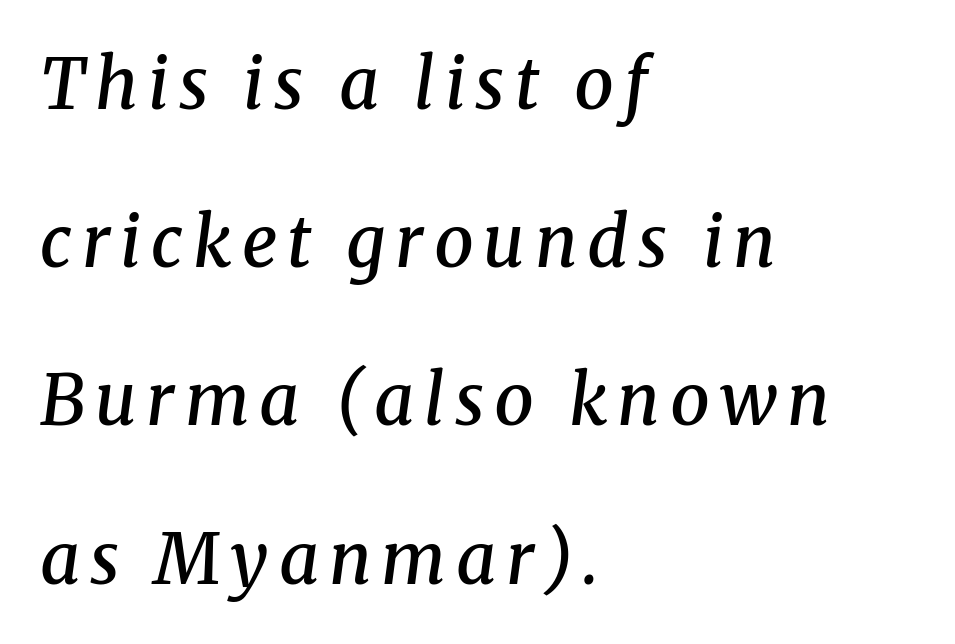
The image shows 70 px semibold serif type, italic (leaning right); set left-aligned, loose line spacing (2.26x), not underlined; medium stroke contrast and a medium x-height.
